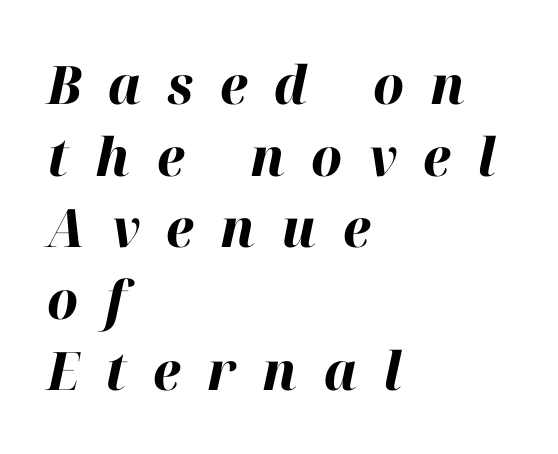
The image shows 53 px bold type, italic (leaning right); set left-aligned, normal line spacing (1.35x), unusually wide letter spacing (+0.5 em), not underlined; high stroke contrast and a medium x-height.
